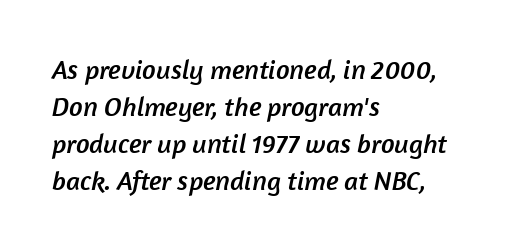
The lines are quadded left. The passage shown stacks its lines at a standard gap. Type without underlining. The passage shown has conventional tracking throughout.
